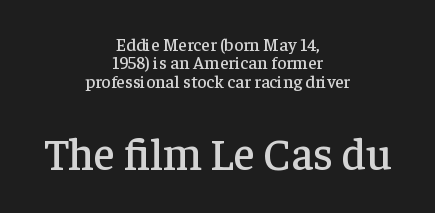
The image shows 45 px serif type, upright; set centered, tight line spacing (1.02x), normal letter spacing, not underlined; the second (bottom) block is 2.5x larger; low stroke contrast and a medium x-height.
